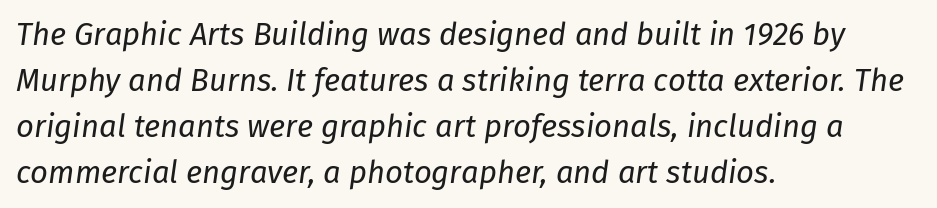
Q: Is the text bold? A: No.
Q: Is the text italic (slanted)? A: Yes, it leans right by about 8 degrees.
Q: Is the text underlined? A: No.
Q: How is the paragraph aligned? A: Left-aligned.
Q: Is the spacing between letters normal or unusually wide? A: Normal.
Q: Is the spacing between lines tight, normal or loose? A: Normal.
Q: Width (condensed, normal, or wide)? A: Normal.
Q: Stroke contrast? A: Low.
Q: x-height? A: Medium.
Q: Monospaced? A: No.
